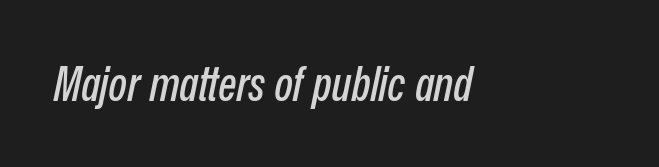
{"italic": "yes", "lean": "right", "slant_degrees": 12, "width": "condensed", "stroke_contrast": "low", "x_height": "medium", "monospaced": "no", "underline": "no", "letter_spacing": "normal", "letter_spacing_em": 0.0, "glyph_px": 48}
